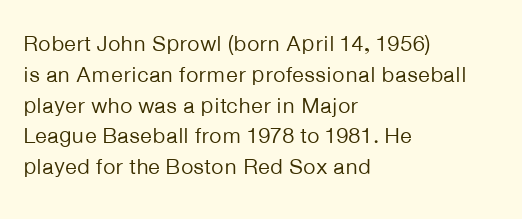
The image shows 22 px text type, upright; set left-aligned, normal line spacing (1.4x), normal letter spacing, not underlined.
